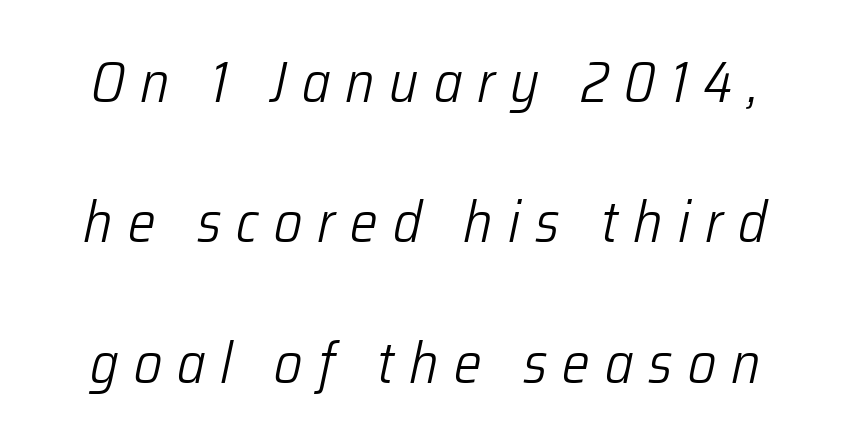
The image shows 58 px light, condensed type, italic (leaning right); set loose line spacing (2.42x), unusually wide letter spacing (+0.26 em), not underlined; low stroke contrast and a medium x-height.
